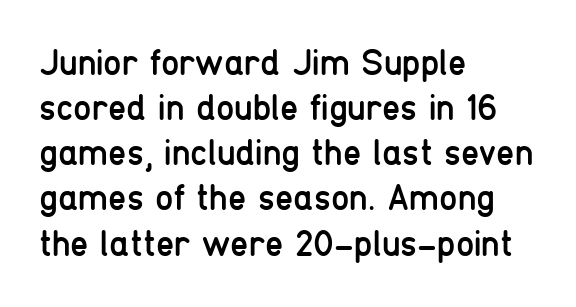
The image shows 37 px regular-weight, condensed sans-serif type, upright; set left-aligned, line spacing 1.22x, normal letter spacing, not underlined; low stroke contrast and a medium x-height.
